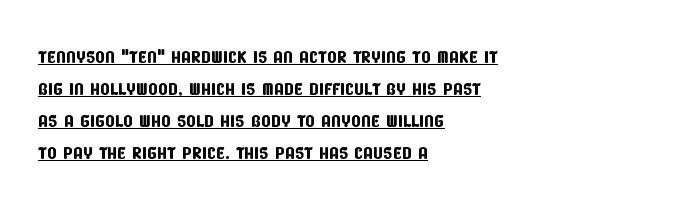
Emphasis is given by a line drawn under the lettering. Compared with typical body copy, the letter spacing here is the same. The leading is moderate, giving the passage an even texture. Caption: multi-line text, flush left, ragged right.
